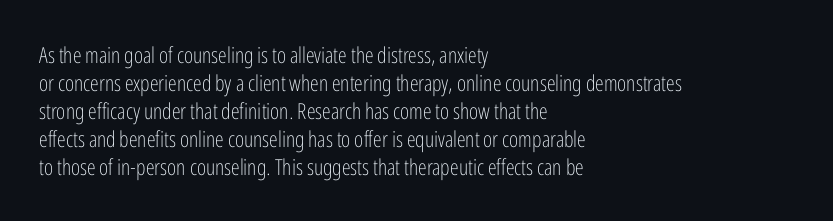
{"italic": "no", "bold": "no", "underline": "no", "align": "left", "line_spacing": "normal", "line_spacing_ratio": 1.27, "letter_spacing": "normal", "letter_spacing_em": 0.0, "glyph_px": 22}
